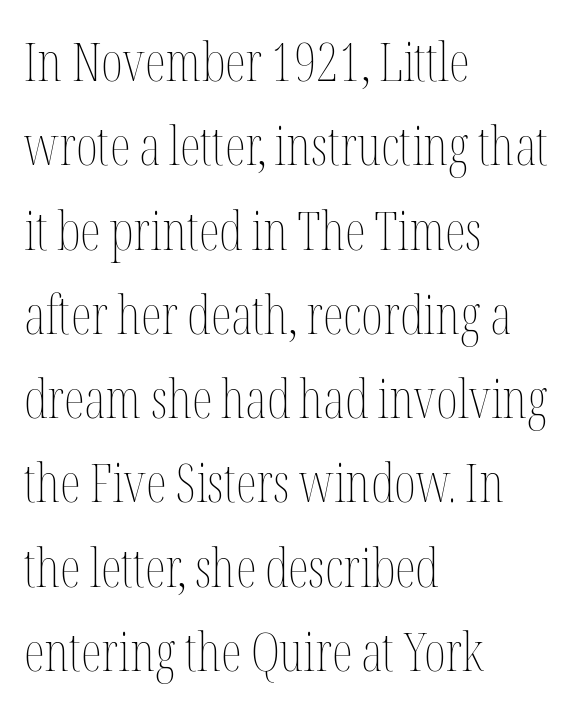
Q: Is the text bold? A: No.
Q: Is the text italic (slanted)? A: No, it is upright.
Q: Is the text underlined? A: No.
Q: How is the paragraph aligned? A: Left-aligned.
Q: Is the spacing between letters normal or unusually wide? A: Normal.
Q: Is the spacing between lines tight, normal or loose? A: Normal.
Q: Width (condensed, normal, or wide)? A: Condensed.
Q: Stroke contrast? A: Medium.
Q: x-height? A: Medium.
Q: Monospaced? A: No.
